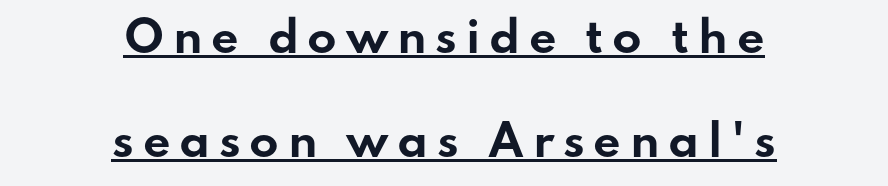
The image shows 43 px bold, wide sans-serif type, upright; set centered, loose line spacing (2.42x), unusually wide letter spacing (+0.2 em), underlined; low stroke contrast and a small x-height.
